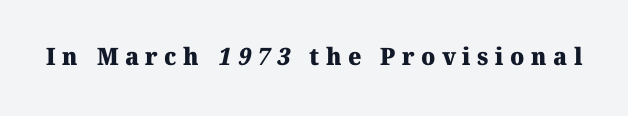
Q: Is the text bold? A: Yes.
Q: Is the text underlined? A: No.
Q: Is the spacing between letters normal or unusually wide? A: Unusually wide.
